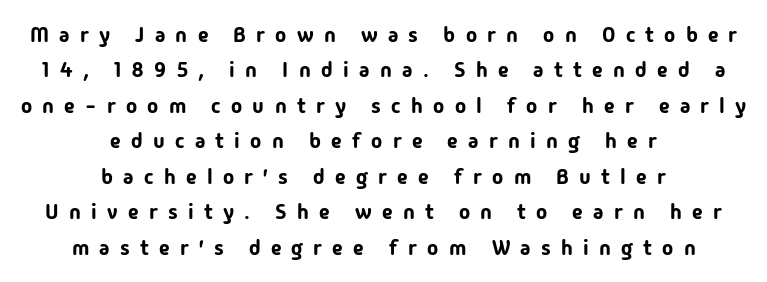
Q: Is the text italic (slanted)? A: No, it is upright.
Q: Is the text underlined? A: No.
Q: How is the paragraph aligned? A: Centered.
Q: Is the spacing between letters normal or unusually wide? A: Unusually wide.
Q: Is the spacing between lines tight, normal or loose? A: Normal.
